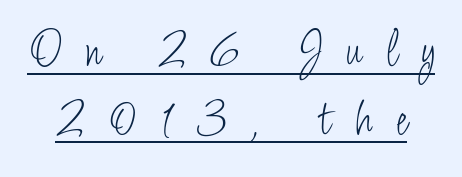
This rendering features underlined lettering. Unlike a traditional serif, this face leaves its strokes unadorned. The font is comparable to plain body text, perhaps lighter. Each letter keeps its own natural width here, so spacing adapts to shape.
